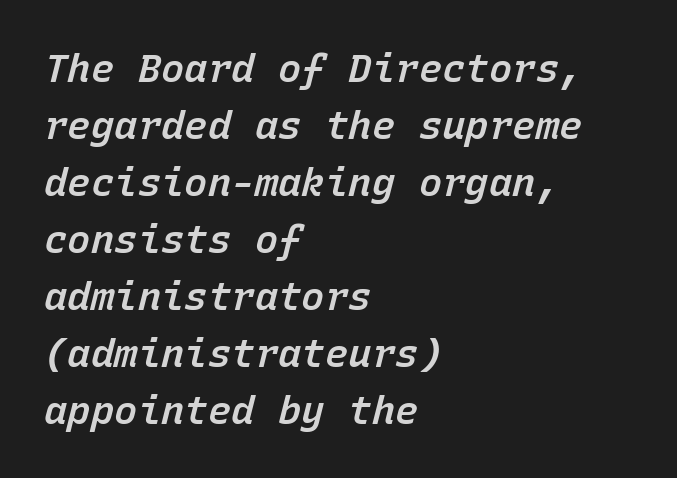
The image shows 39 px semibold type, italic (leaning right), monospaced; set left-aligned, normal line spacing (1.46x), normal letter spacing, not underlined; low stroke contrast and a medium x-height.
